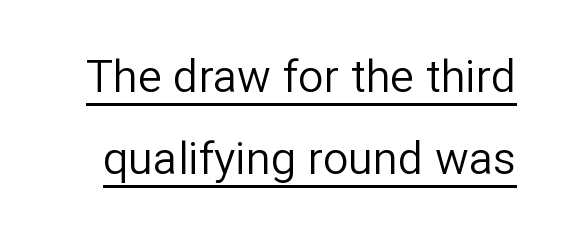
{"serif": "no", "italic": "no", "bold": "no", "weight": "regular", "width": "normal", "stroke_contrast": "low", "x_height": "medium", "monospaced": "no", "underline": "yes", "line_spacing_ratio": 1.82, "letter_spacing": "normal", "letter_spacing_em": 0.0, "glyph_px": 45}
